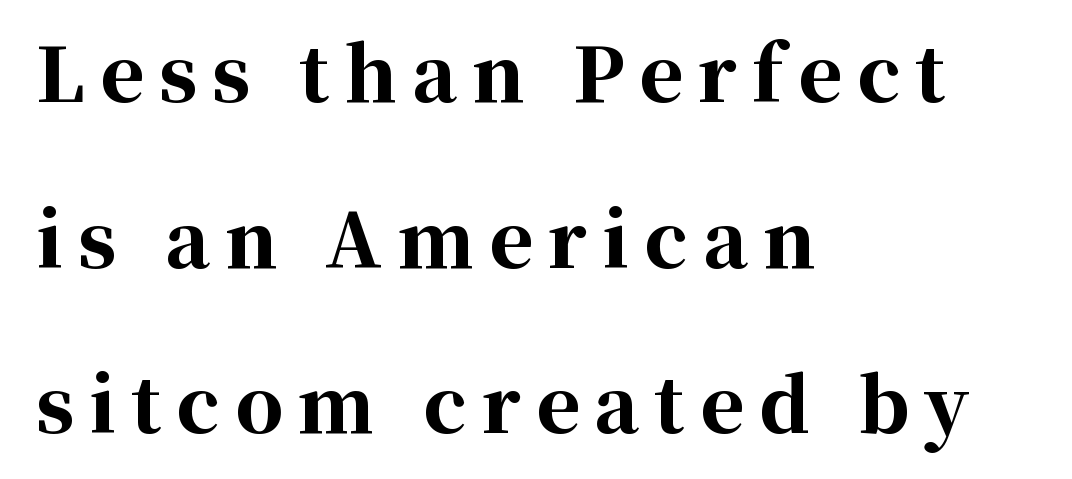
{"serif": "yes", "italic": "no", "bold": "yes", "weight": "bold", "width": "normal", "stroke_contrast": "high", "x_height": "medium", "monospaced": "no", "underline": "no", "align": "left", "line_spacing": "loose", "line_spacing_ratio": 2.21, "letter_spacing": "wide", "letter_spacing_em": 0.2, "glyph_px": 75}
